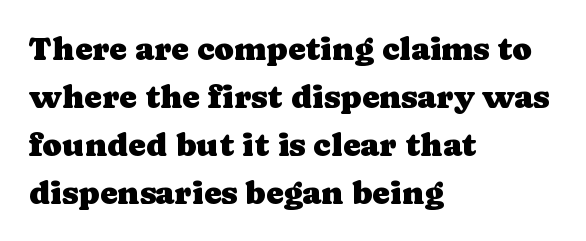
The foot of each line stays bare and open. A typesetter would mark this as roman, not italic. Each letter's strokes conclude with small projecting serifs. The rendering uses natural spacing where letterforms have individual widths.
